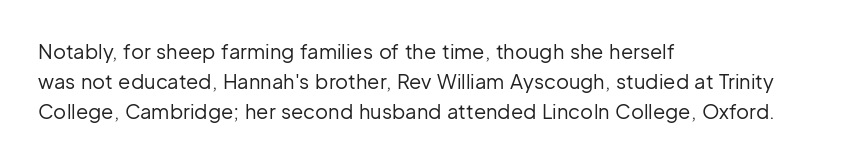
What stands out about the letter spacing? Nothing — it is the standard amount. The axis of the letterforms is exactly vertical. Check the space under the baseline: it is left empty. Evenly set lines give the paragraph a standard silhouette.
